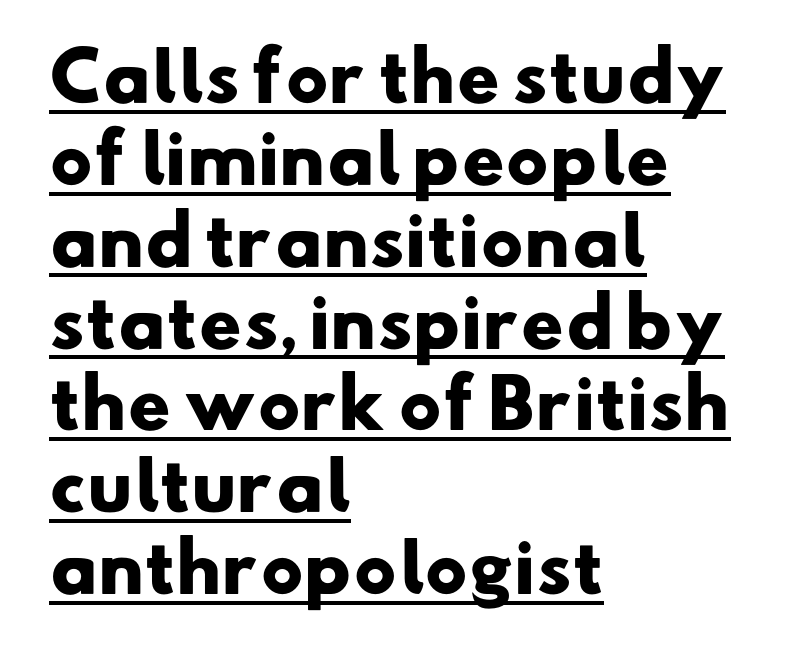
{"serif": "no", "bold": "yes", "weight": "heavy", "width": "wide", "stroke_contrast": "low", "x_height": "small", "monospaced": "no", "underline": "yes", "align": "left", "line_spacing_ratio": 1.24, "letter_spacing": "normal", "letter_spacing_em": 0.0, "glyph_px": 66}
